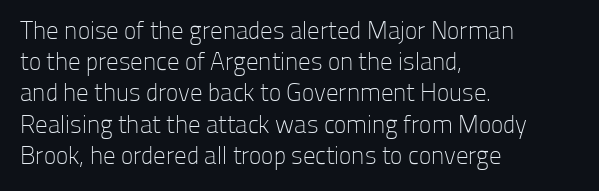
{"italic": "no", "bold": "no", "underline": "no", "align": "left", "line_spacing": "normal", "line_spacing_ratio": 1.25, "letter_spacing": "normal", "letter_spacing_em": 0.0, "glyph_px": 25}
